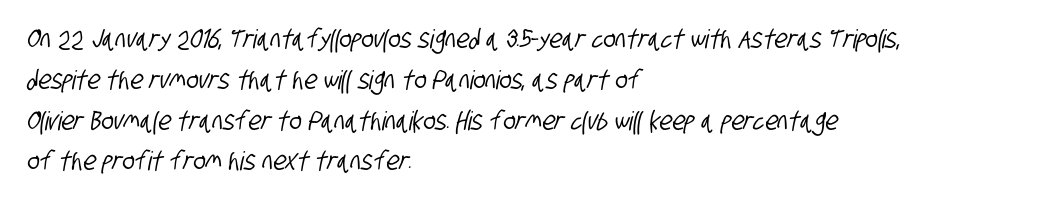
{"underline": "no", "align": "left", "line_spacing": "normal", "line_spacing_ratio": 1.57, "letter_spacing": "normal", "letter_spacing_em": 0.0, "glyph_px": 26}
